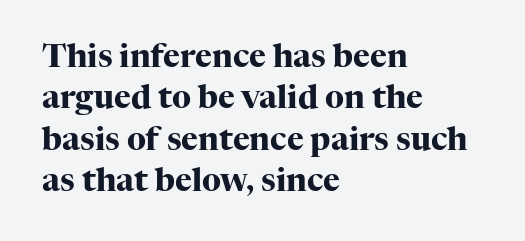
Designer's note — italics off, roman on. In terms of letterspacing, this is plain default setting. Character widths vary here, with narrow letters taking less room than wide ones. The text block is weighted toward the left margin, trailing off unevenly rightward. If you measured baseline to baseline, you'd find a middling distance. The face used here is seriffed, in the tradition of book romans.
